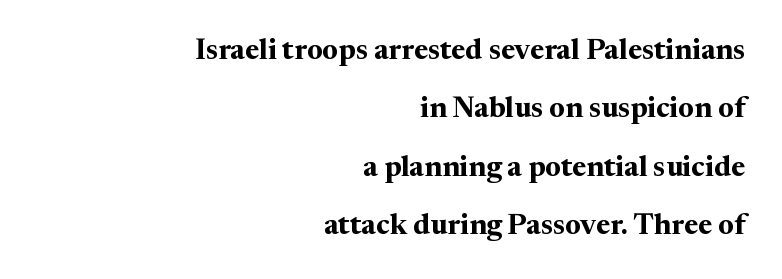
Weight: bold. Line ends are locked; line starts wander. The letterforms sit shoulder to shoulder at normal distance. Do the letters lean? They stand straight.
